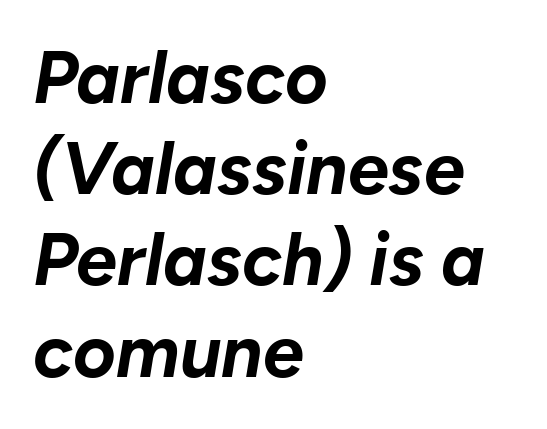
Q: Is the text bold? A: Yes.
Q: Is the text italic (slanted)? A: Yes, it leans right by about 10 degrees.
Q: Is the text underlined? A: No.
Q: How is the paragraph aligned? A: Left-aligned.
Q: Is the spacing between letters normal or unusually wide? A: Normal.
Q: Is the spacing between lines tight, normal or loose? A: Normal.
Q: Width (condensed, normal, or wide)? A: Normal.
Q: Stroke contrast? A: Low.
Q: x-height? A: Medium.
Q: Monospaced? A: No.
